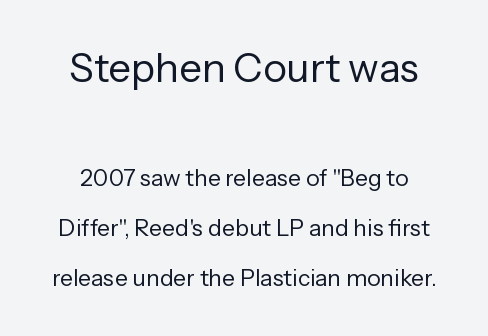
Observe the absence of serifs on each vertical stroke in this sample. Each stroke keeps to a modest, everyday thickness or less. Tracking value appears to be zero — textbook default spacing. The face used here is proportionally spaced, like ordinary book or web type. Notice how the stems are strictly vertical — no italics here. Leading: increased.
